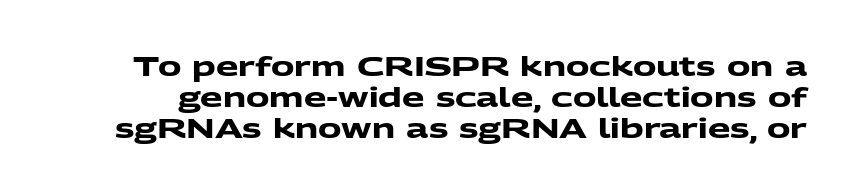
The space directly below the letters is spotless. The rendering uses a bold face; every stroke is thick and dark. A typesetter would call this zero additional tracking.
